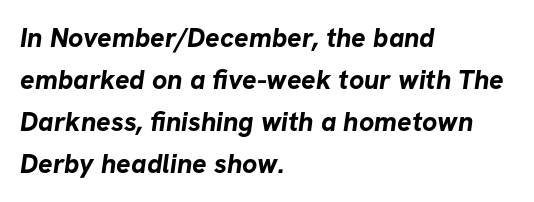
Every row of glyphs begins at an identical x-position on the left. Just letters on the line, the space beneath them empty. This block has exactly the height ordinary leading produces. The rendering uses a bold face; every stroke is thick and dark.
